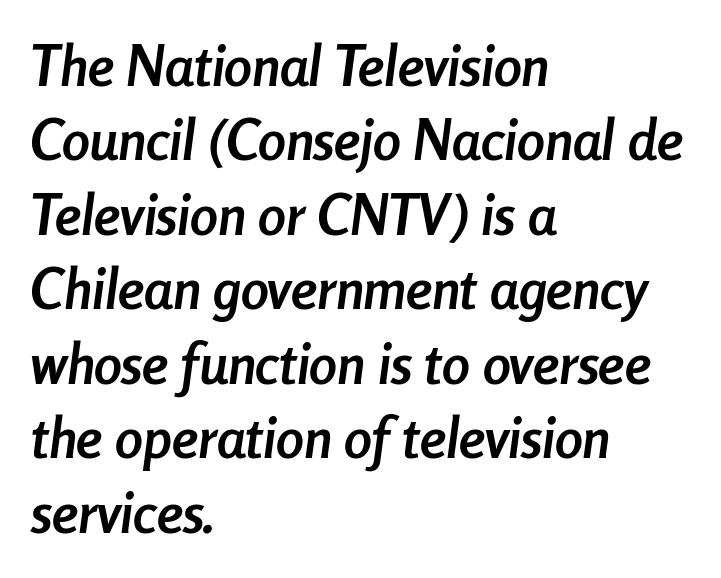
Q: Is the text bold? A: Yes.
Q: Is the text italic (slanted)? A: Yes, it leans right by about 8 degrees.
Q: Is the text underlined? A: No.
Q: How is the paragraph aligned? A: Left-aligned.
Q: Is the spacing between letters normal or unusually wide? A: Normal.
Q: Is the spacing between lines tight, normal or loose? A: Normal.
Q: Width (condensed, normal, or wide)? A: Condensed.
Q: Stroke contrast? A: Low.
Q: x-height? A: Medium.
Q: Monospaced? A: No.
